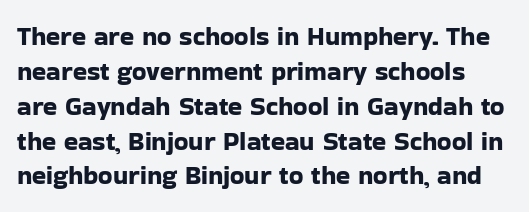
{"italic": "no", "underline": "no", "line_spacing": "normal", "line_spacing_ratio": 1.34, "letter_spacing": "normal", "letter_spacing_em": 0.0, "glyph_px": 26}
